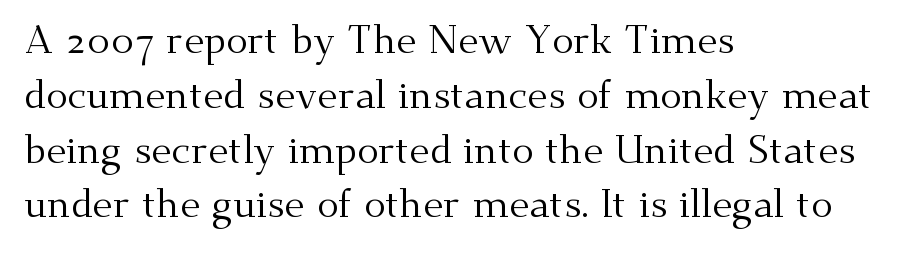
The image shows 40 px regular-weight serif type, upright; set left-aligned, normal line spacing (1.37x), normal letter spacing, not underlined; medium stroke contrast and a small x-height.
